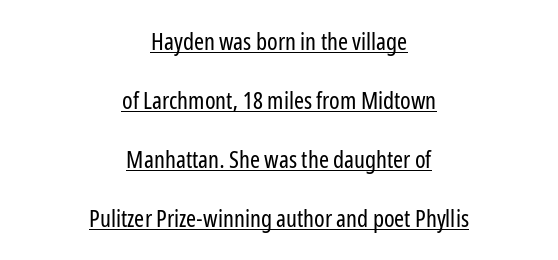
The type is set solid horizontally, with unmodified tracking. The weight would be labelled regular, book, light, or lighter still. This rendering features underlined lettering. Neither beginnings nor endings align; midpoints do.
